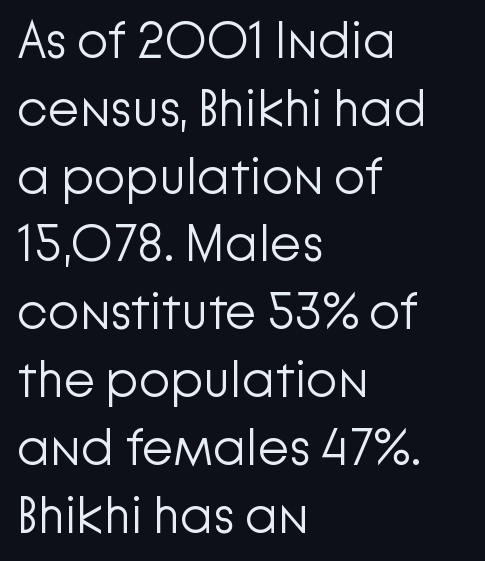
The lines in this sample share a left origin and differ only in where they stop. Tall strokes in this sample are plumb rather than angled. Letters rest on an invisible, unmarked baseline. Note the varied advance widths — an 'i' is clearly narrower than an 'm'.
